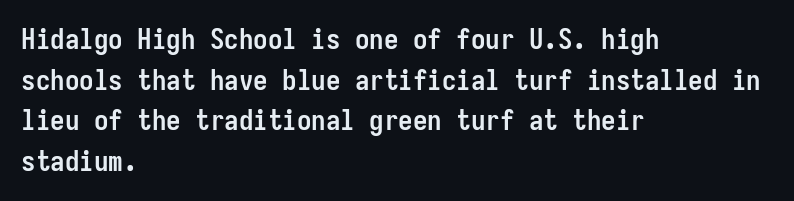
The image shows 29 px semibold, condensed sans-serif type, upright, monospaced; set left-aligned, normal line spacing (1.4x), normal letter spacing, not underlined; low stroke contrast and a medium x-height.
